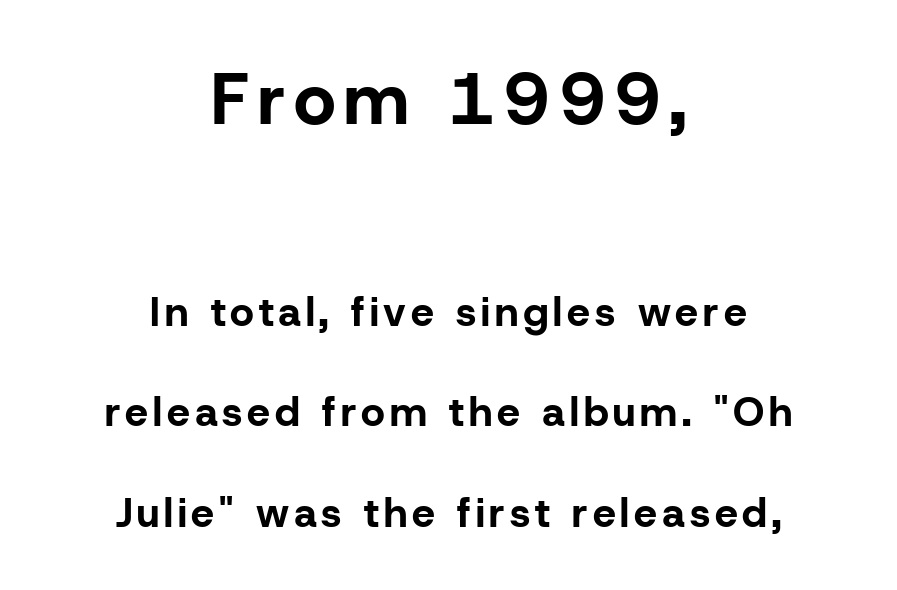
Unlike italic type, these characters show no tilt at all. Is the type bold? Yes — the strokes are clearly thick and heavy. A typesetter would call this proportional, since set widths differ per character. If you squint, the top block still reads clearly — it's the larger of the two.
